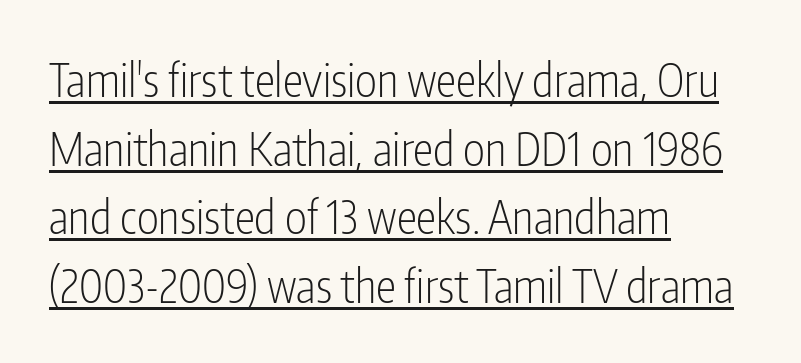
You could not count columns in this text — the font is proportionally spaced. The glyphs in this specimen are sans serif. The horizontal fit of the characters is conventional and even. The letters stand upright; this is a roman face. Letters have the restrained weight of plain body copy at most. Line spacing here is normal.
